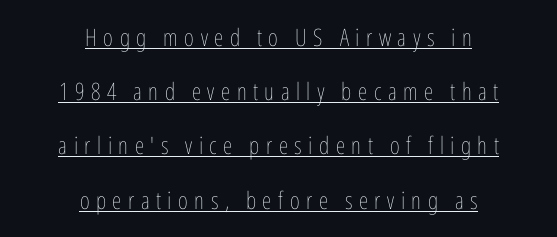
Style check: upright. Ink coverage per letter is moderate at most. The passage is arranged like a title page — every line centered. The block of text is sparse from top to bottom, with ample space between rows. The tracking reads as deliberately expanded to a designer's eye. This rendering features underlined lettering.
